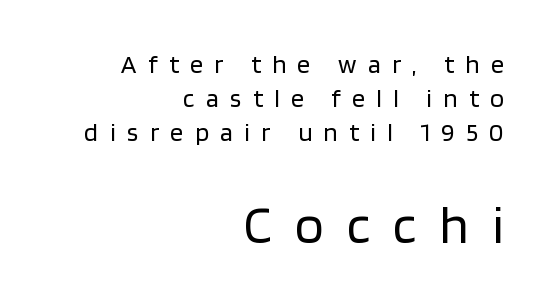
{"serif": "no", "italic": "no", "bold": "no", "weight": "regular", "width": "normal", "stroke_contrast": "low", "x_height": "large", "monospaced": "no", "underline": "no", "align": "right", "line_spacing": "normal", "line_spacing_ratio": 1.3, "letter_spacing": "wide", "letter_spacing_em": 0.44, "larger_block": "second", "size_ratio": 2.04, "glyph_px": 53}
